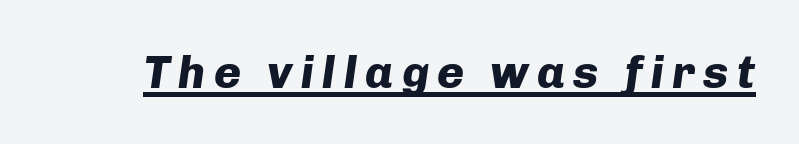
Q: Is the text bold? A: Yes.
Q: Is the text italic (slanted)? A: Yes, it leans right by about 8 degrees.
Q: Is the text underlined? A: Yes.
Q: Width (condensed, normal, or wide)? A: Normal.
Q: Stroke contrast? A: Low.
Q: x-height? A: Medium.
Q: Monospaced? A: No.
